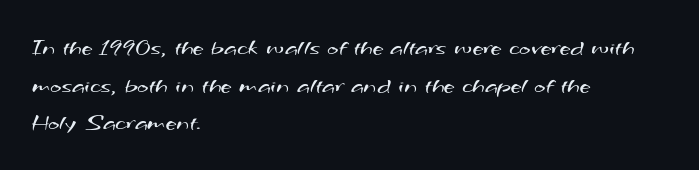
The image shows 24 px text type; set left-aligned, normal line spacing (1.57x), normal letter spacing, not underlined.
